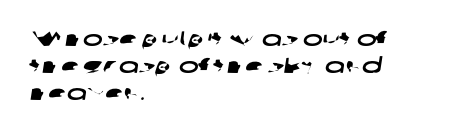
A normal amount of white space separates one row of letters from the next. Compared with typical body copy, the letter spacing here is the same. The space beneath each line is pristine and unruled. The lines in this sample share a left origin and differ only in where they stop.
